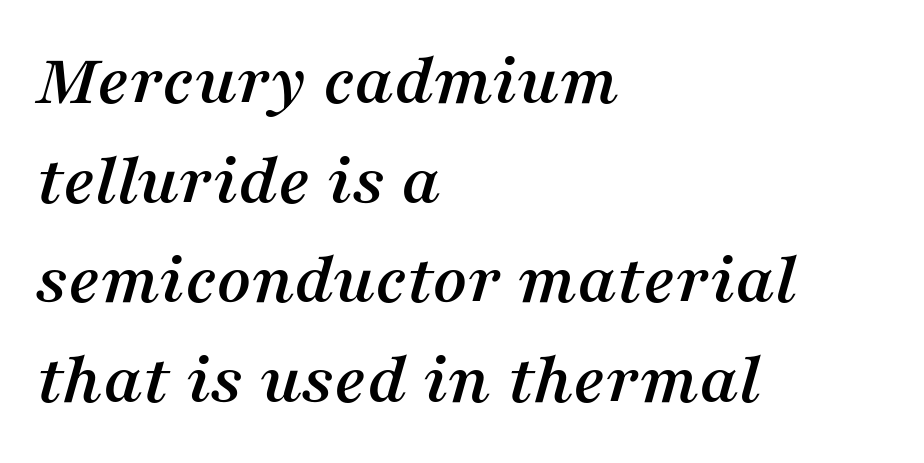
Do the characters align in a grid? No, the font is proportional. The paragraph has a hard left edge and a soft right edge. The foot of each line stays bare and open. Whoever set this chose a conventional vertical rhythm.
